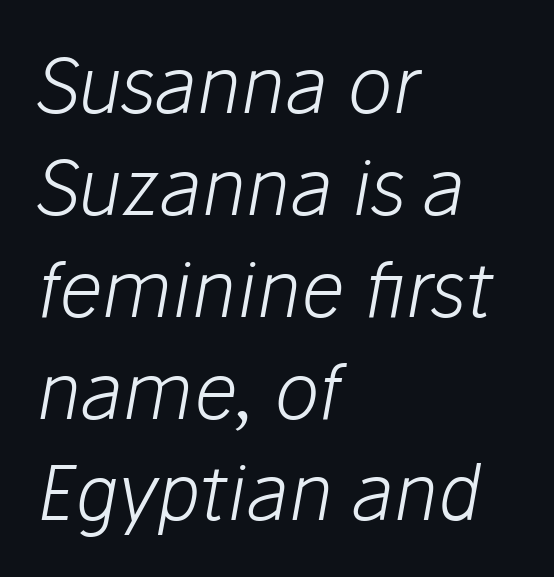
Stroke thickness stays within the range of a standard reading face or lighter. There is no visible air inserted between adjacent glyphs. Underlining? Definitely not there. Evenly set lines give the paragraph a standard silhouette.
